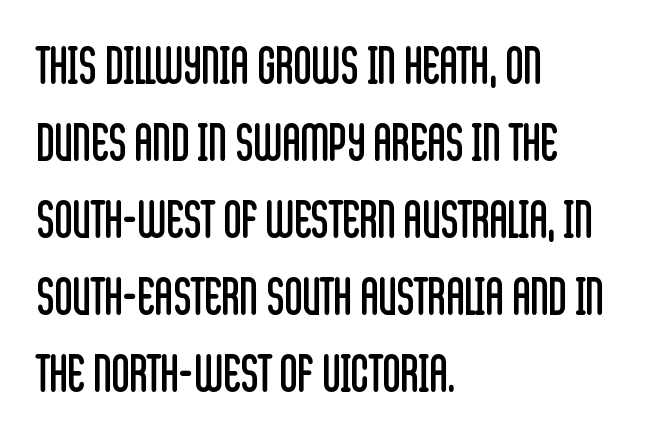
{"serif": "no", "italic": "no", "bold": "no", "weight": "regular", "width": "condensed", "stroke_contrast": "low", "x_height": "large", "monospaced": "no", "underline": "no", "align": "left", "line_spacing": "normal", "line_spacing_ratio": 1.54, "letter_spacing": "normal", "letter_spacing_em": 0.0, "glyph_px": 50}
